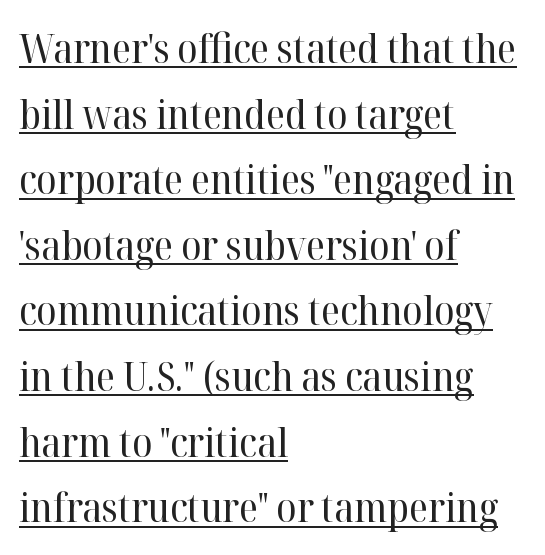
{"serif": "yes", "italic": "no", "bold": "no", "weight": "regular", "width": "normal", "stroke_contrast": "high", "x_height": "medium", "monospaced": "no", "underline": "yes", "align": "left", "line_spacing": "normal", "line_spacing_ratio": 1.6, "letter_spacing": "normal", "letter_spacing_em": 0.0, "glyph_px": 41}
